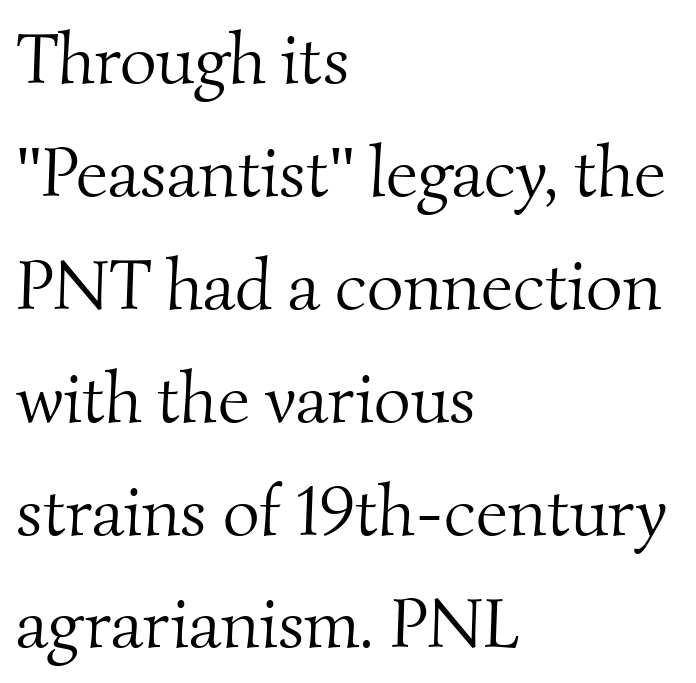
{"serif": "yes", "bold": "no", "weight": "light", "width": "normal", "stroke_contrast": "medium", "x_height": "small", "monospaced": "no", "underline": "no", "align": "left", "line_spacing": "normal", "line_spacing_ratio": 1.59, "letter_spacing": "normal", "letter_spacing_em": 0.0, "glyph_px": 71}
